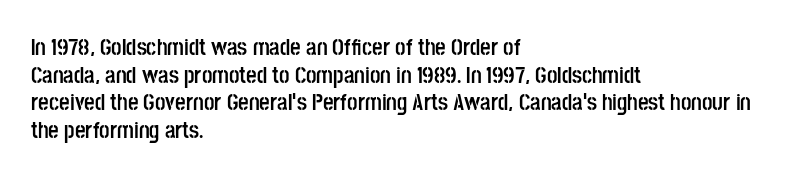
The image shows 23 px bold type, upright; set left-aligned, line spacing 1.2x, normal letter spacing, not underlined.
